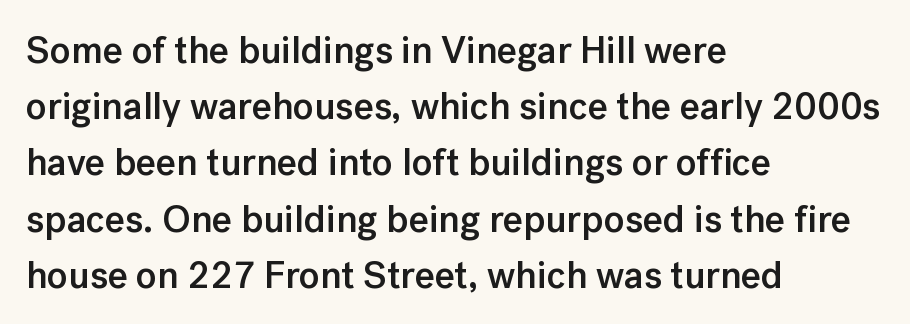
Does the leading feel generous? No, just average. Tracking here is standard; glyphs follow each other at the usual distance. Font category for this specimen: sans-serif. It's the straight-up-and-down kind of type. Do the characters align in a grid? No, the font is proportional.
